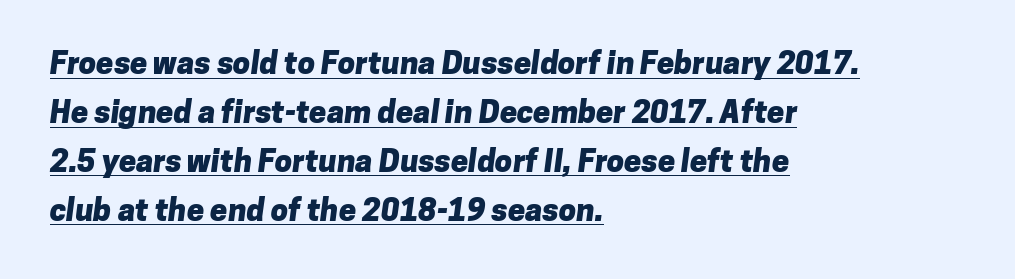
Q: Is the text bold? A: Yes.
Q: Is the typeface a serif or a sans-serif typeface? A: Sans-serif.
Q: Is the text underlined? A: Yes.
Q: How is the paragraph aligned? A: Left-aligned.
Q: Is the spacing between letters normal or unusually wide? A: Normal.
Q: Is the spacing between lines tight, normal or loose? A: Normal.
Q: Width (condensed, normal, or wide)? A: Normal.
Q: Stroke contrast? A: Low.
Q: x-height? A: Medium.
Q: Monospaced? A: No.
